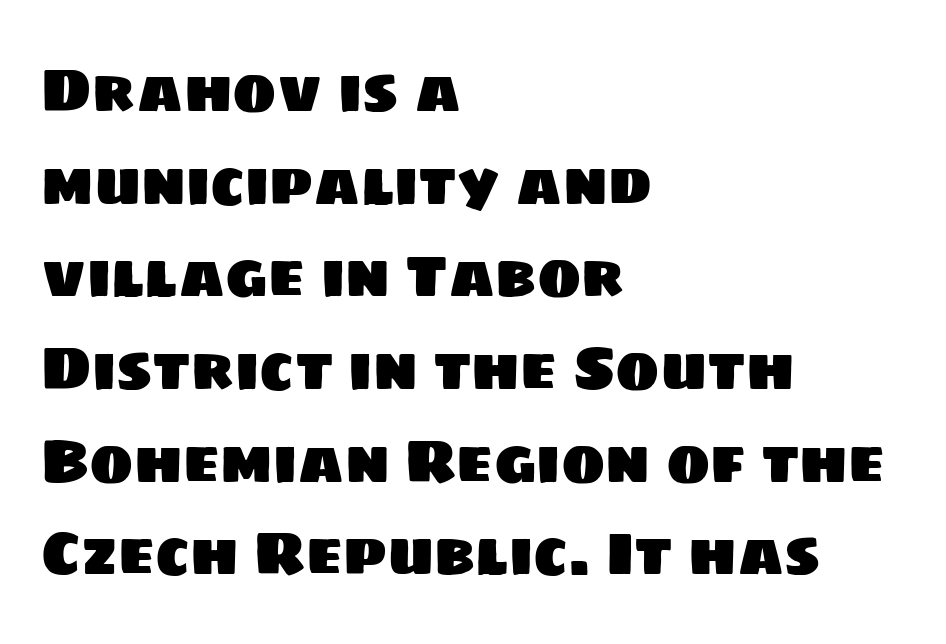
The image shows 59 px sans-serif type; set left-aligned, normal line spacing (1.57x), normal letter spacing, not underlined; low stroke contrast and a large x-height.
